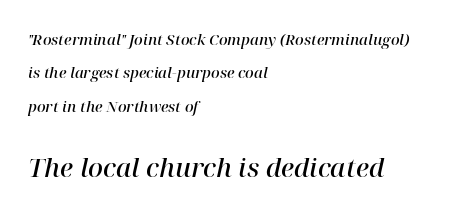
The block sitting lower on the canvas is the one with enlarged characters. Horizontally, the lines are justified to the leading edge only. The block of text is sparse from top to bottom, with ample space between rows. The space beneath each line is pristine and unruled. There is no visible air inserted between adjacent glyphs. The specimen reads as italic at a glance.
